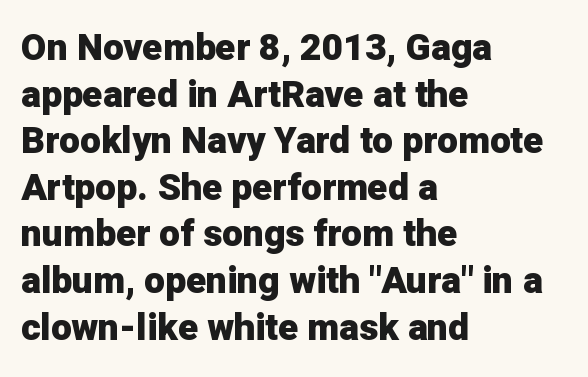
{"serif": "no", "italic": "no", "bold": "yes", "weight": "heavy", "width": "normal", "stroke_contrast": "low", "x_height": "medium", "monospaced": "no", "underline": "no", "align": "left", "line_spacing": "normal", "line_spacing_ratio": 1.26, "letter_spacing": "normal", "letter_spacing_em": 0.0, "glyph_px": 37}
